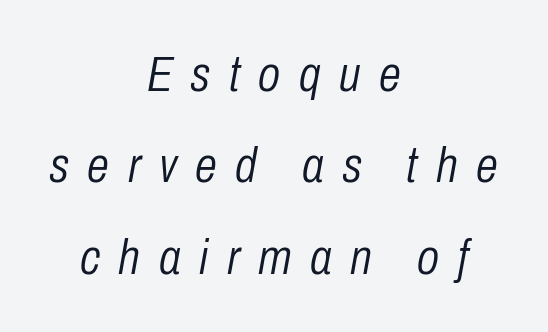
The image shows 50 px light, condensed type, italic (leaning right); set centered, line spacing 1.83x, unusually wide letter spacing (+0.37 em), not underlined; low stroke contrast and a medium x-height.
